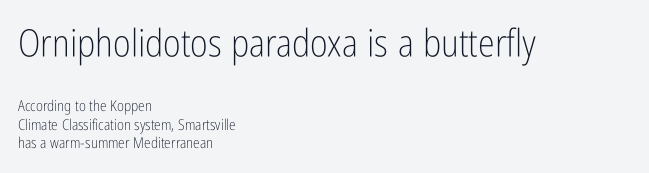
Q: Is the text bold? A: No.
Q: Is the text italic (slanted)? A: No, it is upright.
Q: Is the typeface a serif or a sans-serif typeface? A: Sans-serif.
Q: Is the text underlined? A: No.
Q: How is the paragraph aligned? A: Left-aligned.
Q: Is the spacing between letters normal or unusually wide? A: Normal.
Q: Which block of text is set in a larger size, the first (top) or the second (bottom)? A: The first (top) one.
Q: Width (condensed, normal, or wide)? A: Condensed.
Q: Stroke contrast? A: Low.
Q: x-height? A: Medium.
Q: Monospaced? A: No.
